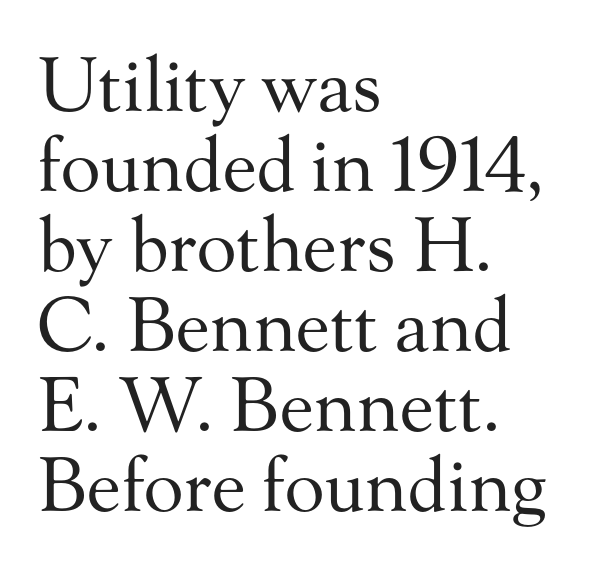
Q: Is the text bold? A: No.
Q: Is the text italic (slanted)? A: No, it is upright.
Q: Is the typeface a serif or a sans-serif typeface? A: Serif.
Q: Is the text underlined? A: No.
Q: How is the paragraph aligned? A: Left-aligned.
Q: Is the spacing between letters normal or unusually wide? A: Normal.
Q: Is the spacing between lines tight, normal or loose? A: Tight.
Q: Width (condensed, normal, or wide)? A: Normal.
Q: Stroke contrast? A: Medium.
Q: x-height? A: Small.
Q: Monospaced? A: No.
